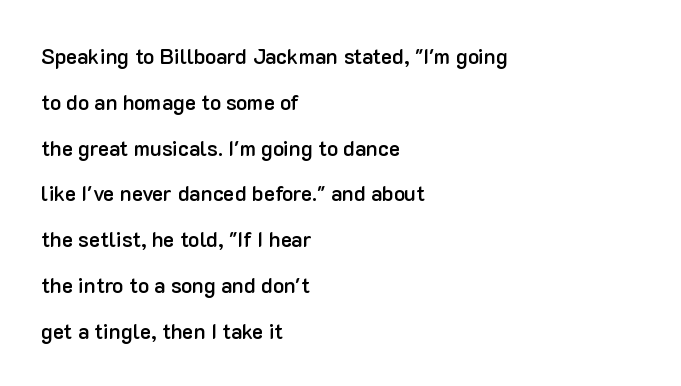
The image shows 21 px text type, upright; set left-aligned, loose line spacing (2.18x), normal letter spacing, not underlined.
